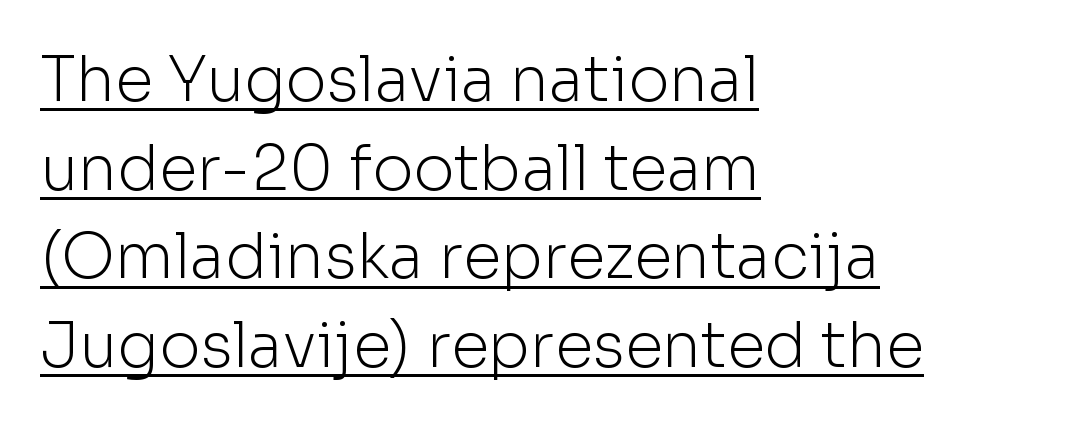
Q: Is the text bold? A: No.
Q: Is the text italic (slanted)? A: No, it is upright.
Q: Is the typeface a serif or a sans-serif typeface? A: Sans-serif.
Q: Is the text underlined? A: Yes.
Q: How is the paragraph aligned? A: Left-aligned.
Q: Is the spacing between letters normal or unusually wide? A: Normal.
Q: Is the spacing between lines tight, normal or loose? A: Normal.
Q: Width (condensed, normal, or wide)? A: Normal.
Q: Stroke contrast? A: Low.
Q: x-height? A: Medium.
Q: Monospaced? A: No.
